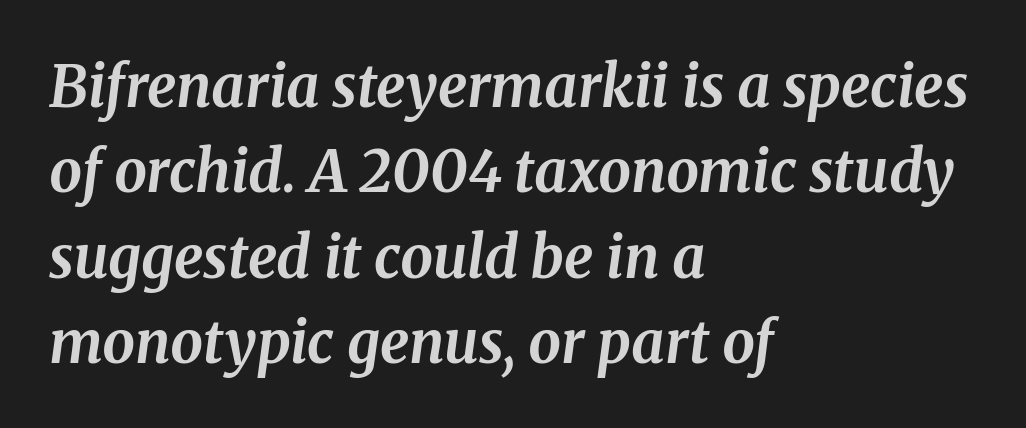
These lines are rendered in a variable-pitch font. The baseline area is clear. The lettering tilts uniformly, giving the passage an italic look. The lines are quadded left. Type style note: has serifs. Is there much room between lines? A standard amount, neither cramped nor airy.
